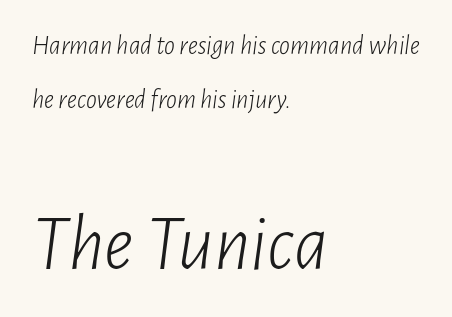
{"italic": "yes", "lean": "right", "slant_degrees": 7, "bold": "no", "weight": "light", "width": "condensed", "stroke_contrast": "low", "x_height": "medium", "monospaced": "no", "underline": "no", "align": "left", "line_spacing": "loose", "line_spacing_ratio": 2.01, "letter_spacing": "normal", "letter_spacing_em": 0.0, "larger_block": "second", "size_ratio": 2.96, "glyph_px": 80}
